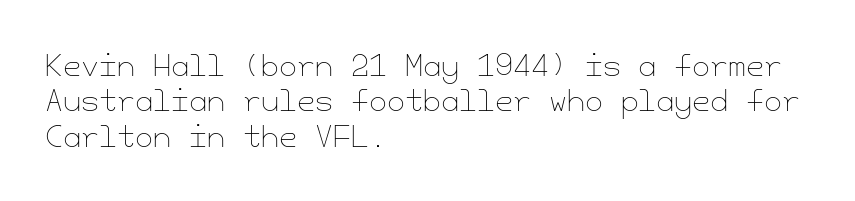
{"italic": "no", "bold": "no", "weight": "thin", "width": "normal", "stroke_contrast": "low", "x_height": "small", "underline": "no", "align": "left", "line_spacing_ratio": 1.22, "letter_spacing": "normal", "letter_spacing_em": 0.0, "glyph_px": 29}
